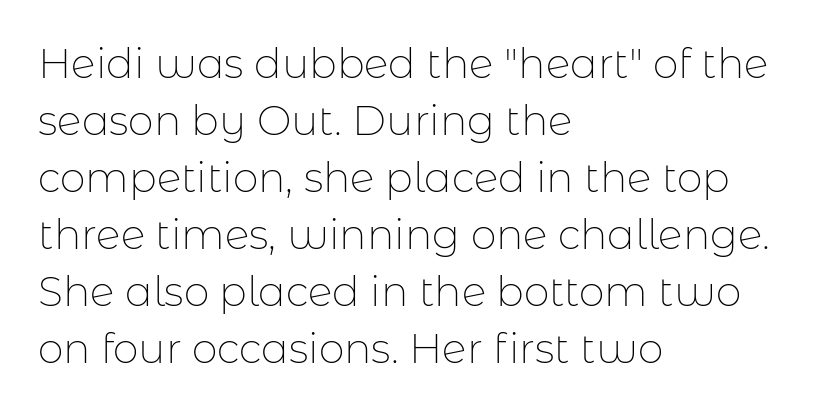
Check the space under the baseline: it is left empty. Characters remain perfectly vertical along every line. The rendering uses a moderate line-height, typical for paragraphs. These lines are set flush left with a ragged right edge.
